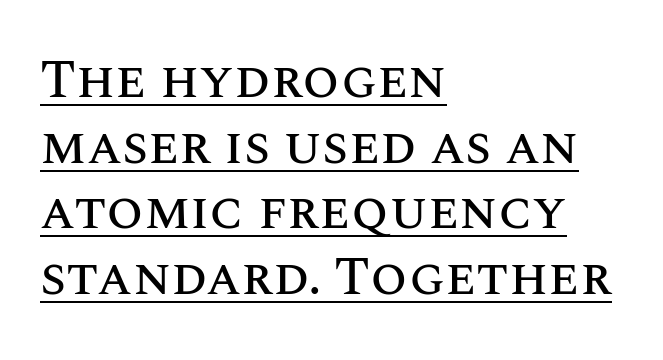
{"italic": "no", "width": "normal", "stroke_contrast": "medium", "x_height": "large", "monospaced": "no", "underline": "yes", "align": "left", "line_spacing_ratio": 1.24, "letter_spacing": "normal", "letter_spacing_em": 0.0, "glyph_px": 53}
